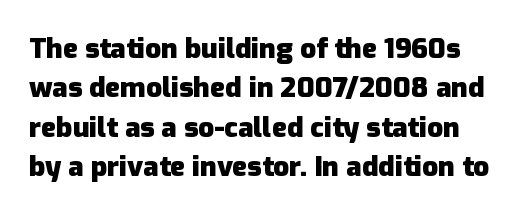
Tall strokes in this sample are plumb rather than angled. Tracking here is standard; glyphs follow each other at the usual distance. This is sans-serif lettering, the kind often seen on screens and signage. The space between consecutive lines is moderate.
